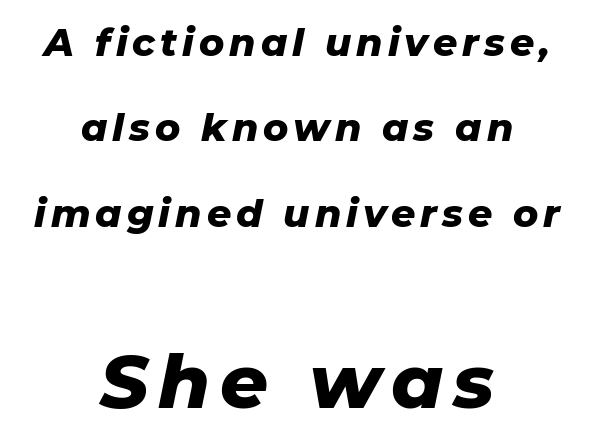
Q: Is the text bold? A: Yes.
Q: Is the text italic (slanted)? A: Yes, it leans right by about 11 degrees.
Q: Is the text underlined? A: No.
Q: How is the paragraph aligned? A: Centered.
Q: Is the spacing between lines tight, normal or loose? A: Loose.
Q: Which block of text is set in a larger size, the first (top) or the second (bottom)? A: The second (bottom) one.
Q: Width (condensed, normal, or wide)? A: Normal.
Q: Stroke contrast? A: Low.
Q: x-height? A: Medium.
Q: Monospaced? A: No.
